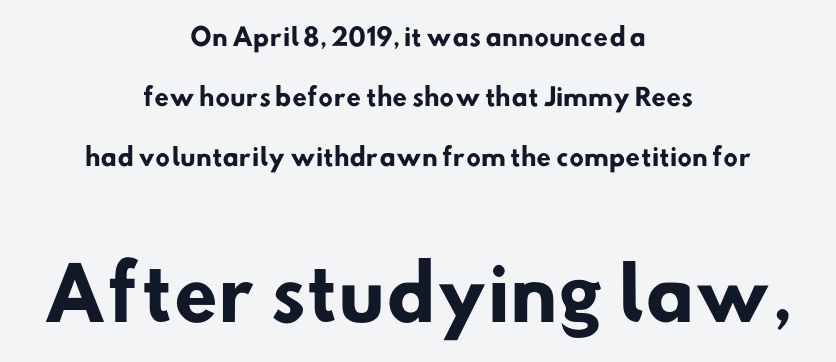
{"serif": "no", "bold": "yes", "weight": "heavy", "width": "normal", "stroke_contrast": "low", "x_height": "small", "monospaced": "no", "underline": "no", "align": "center", "line_spacing": "loose", "line_spacing_ratio": 2.49, "letter_spacing": "normal", "letter_spacing_em": 0.0, "larger_block": "second", "size_ratio": 3.0, "glyph_px": 72}
